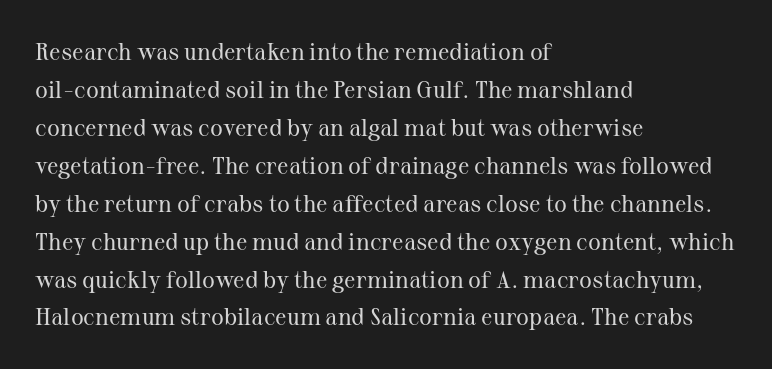
{"italic": "no", "bold": "no", "underline": "no", "align": "left", "line_spacing": "normal", "line_spacing_ratio": 1.58, "letter_spacing": "normal", "letter_spacing_em": 0.0, "glyph_px": 24}
